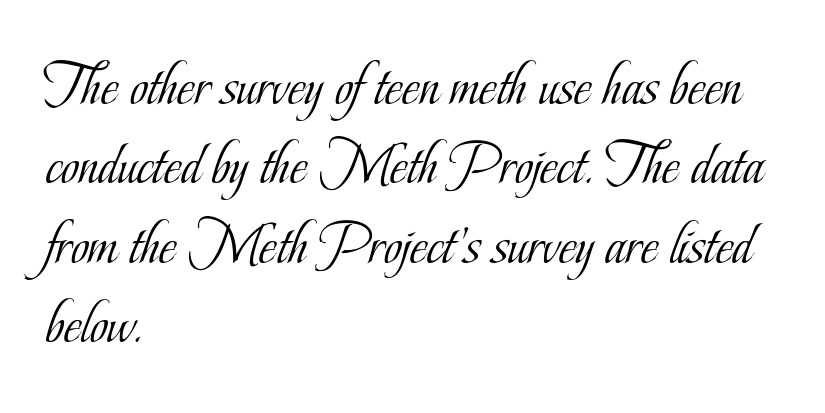
{"serif": "yes", "bold": "no", "weight": "light", "width": "condensed", "stroke_contrast": "low", "x_height": "small", "monospaced": "no", "underline": "no", "align": "left", "line_spacing": "normal", "line_spacing_ratio": 1.3, "letter_spacing": "normal", "letter_spacing_em": 0.0, "glyph_px": 61}
